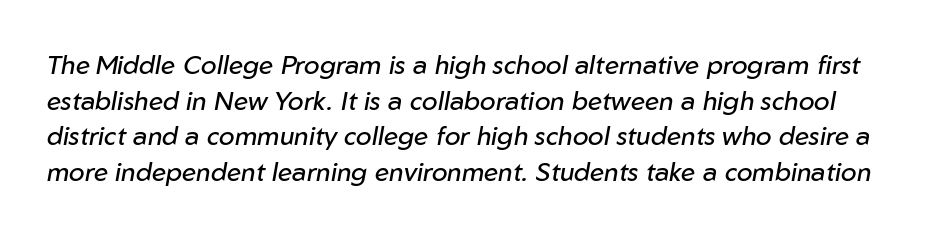
The foot of each line stays bare and open. The rendering uses a moderate line-height, typical for paragraphs. There's an unmistakable incline to the writing here. Tracking value appears to be zero — textbook default spacing. The font is comparable to plain body text, perhaps lighter.
